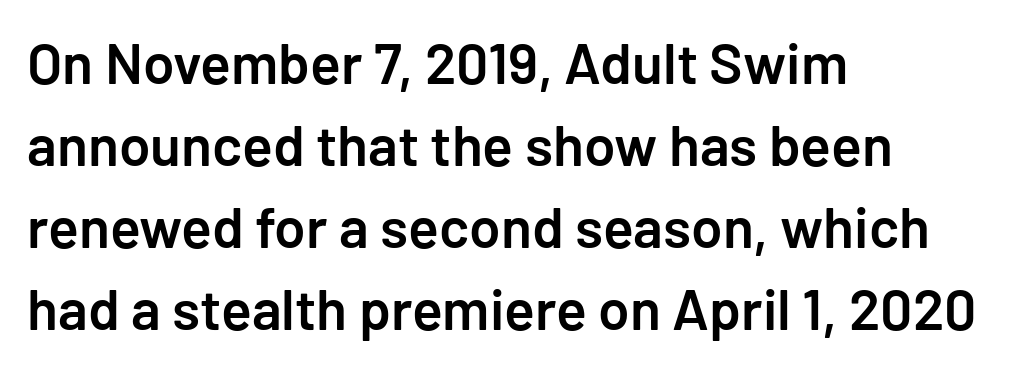
The image shows 57 px semibold sans-serif type, upright; set left-aligned, normal line spacing (1.44x), normal letter spacing, not underlined; low stroke contrast and a medium x-height.
